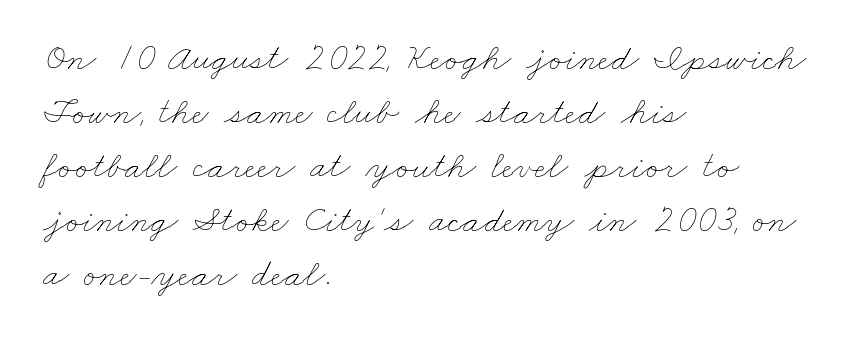
Q: Is the text bold? A: No.
Q: Is the text underlined? A: No.
Q: How is the paragraph aligned? A: Left-aligned.
Q: Is the spacing between letters normal or unusually wide? A: Normal.
Q: Is the spacing between lines tight, normal or loose? A: Normal.
Q: Width (condensed, normal, or wide)? A: Wide.
Q: Stroke contrast? A: Low.
Q: x-height? A: Small.
Q: Monospaced? A: No.
